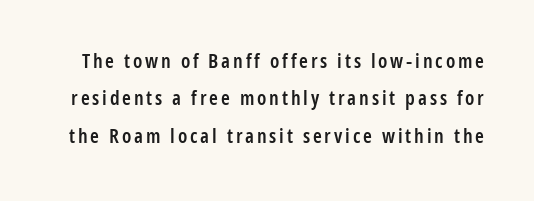
Vertical strokes here are truly vertical. Glance below the letters and you will spot only blank space. The typesetting leans somewhat heavy: a semibold.
